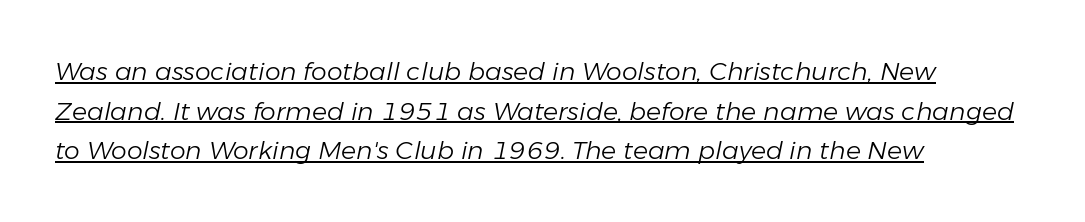
Q: Is the text bold? A: No.
Q: Is the text italic (slanted)? A: Yes, it leans right by about 11 degrees.
Q: Is the text underlined? A: Yes.
Q: How is the paragraph aligned? A: Left-aligned.
Q: Is the spacing between letters normal or unusually wide? A: Normal.
Q: Is the spacing between lines tight, normal or loose? A: Normal.
